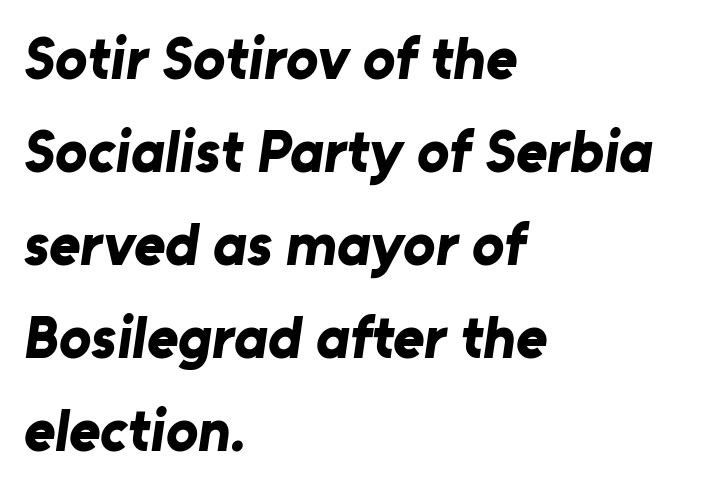
Q: Is the text bold? A: Yes.
Q: Is the typeface a serif or a sans-serif typeface? A: Sans-serif.
Q: Is the text underlined? A: No.
Q: How is the paragraph aligned? A: Left-aligned.
Q: Is the spacing between letters normal or unusually wide? A: Normal.
Q: Is the spacing between lines tight, normal or loose? A: Normal.
Q: Width (condensed, normal, or wide)? A: Normal.
Q: Stroke contrast? A: Low.
Q: x-height? A: Medium.
Q: Monospaced? A: No.
